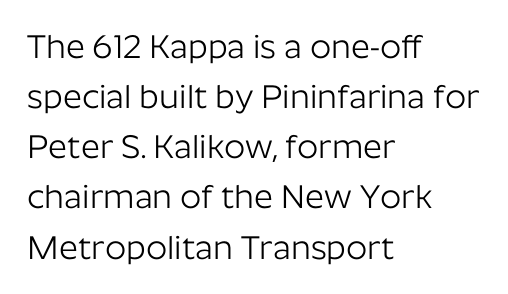
Underlining? Definitely not there. Spacing verdict: proportional, widths tailored to each character. Posture: vertical. Does the type have serifs? No, each stem ends abruptly.
